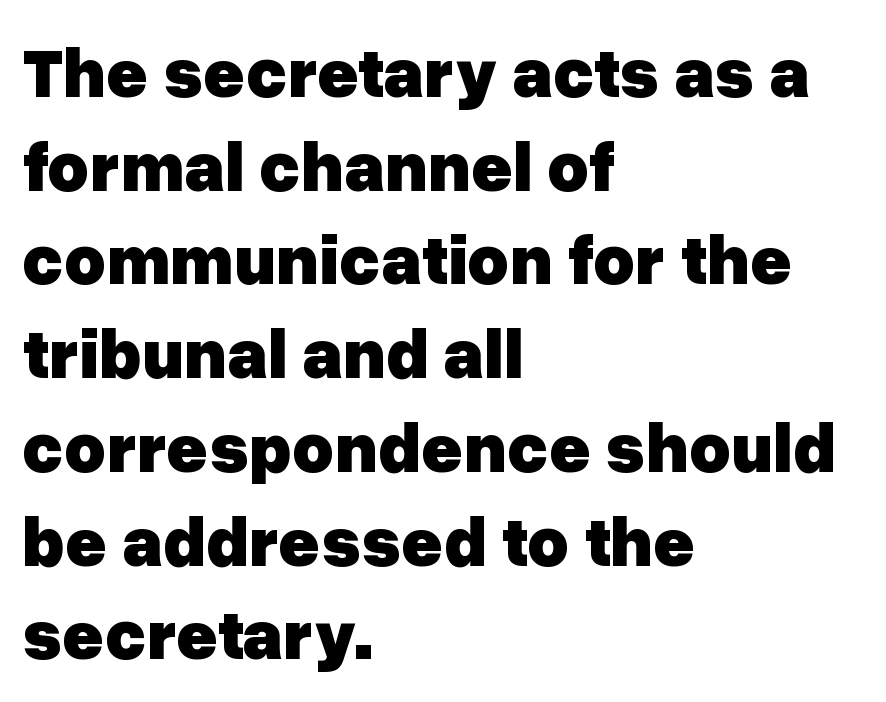
Q: Is the text bold? A: Yes.
Q: Is the text italic (slanted)? A: No, it is upright.
Q: Is the typeface a serif or a sans-serif typeface? A: Sans-serif.
Q: Is the text underlined? A: No.
Q: How is the paragraph aligned? A: Left-aligned.
Q: Is the spacing between letters normal or unusually wide? A: Normal.
Q: Is the spacing between lines tight, normal or loose? A: Normal.
Q: Width (condensed, normal, or wide)? A: Normal.
Q: Stroke contrast? A: Low.
Q: x-height? A: Medium.
Q: Monospaced? A: No.
